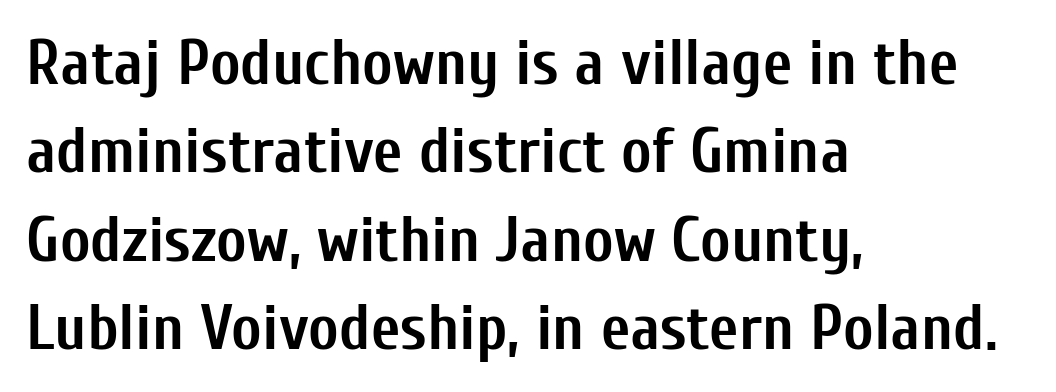
{"serif": "no", "italic": "no", "bold": "yes", "weight": "semibold", "width": "condensed", "stroke_contrast": "low", "x_height": "medium", "monospaced": "no", "underline": "no", "align": "left", "line_spacing": "normal", "line_spacing_ratio": 1.38, "letter_spacing": "normal", "letter_spacing_em": 0.0, "glyph_px": 64}
